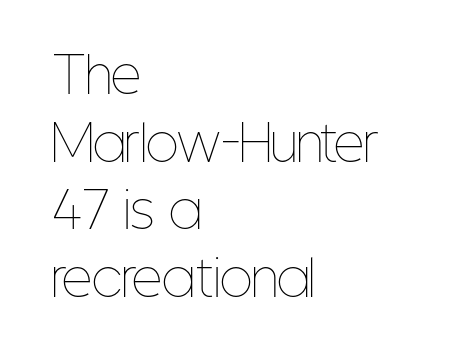
Q: Is the text bold? A: No.
Q: Is the text italic (slanted)? A: No, it is upright.
Q: Is the text underlined? A: No.
Q: How is the paragraph aligned? A: Left-aligned.
Q: Is the spacing between letters normal or unusually wide? A: Normal.
Q: Is the spacing between lines tight, normal or loose? A: Normal.
Q: Width (condensed, normal, or wide)? A: Condensed.
Q: Stroke contrast? A: Low.
Q: x-height? A: Medium.
Q: Monospaced? A: No.
